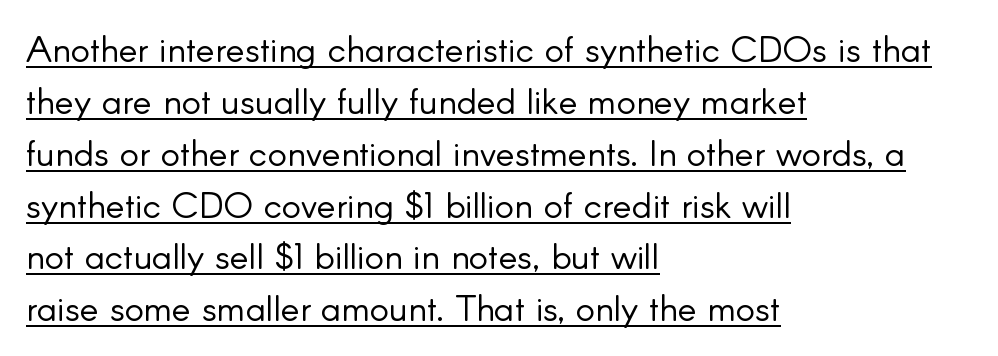
Notice how the passage keeps a crisp vertical edge on the left only. The rows are spaced the way most documents space them. This sample uses an upright cut, with every glyph sitting square on the baseline. Here the designer chose a conventional face with non-uniform glyph widths. Compared with typical body copy, the letter spacing here is the same. The letters carry no serifs — their stems end cleanly without finishing strokes.
